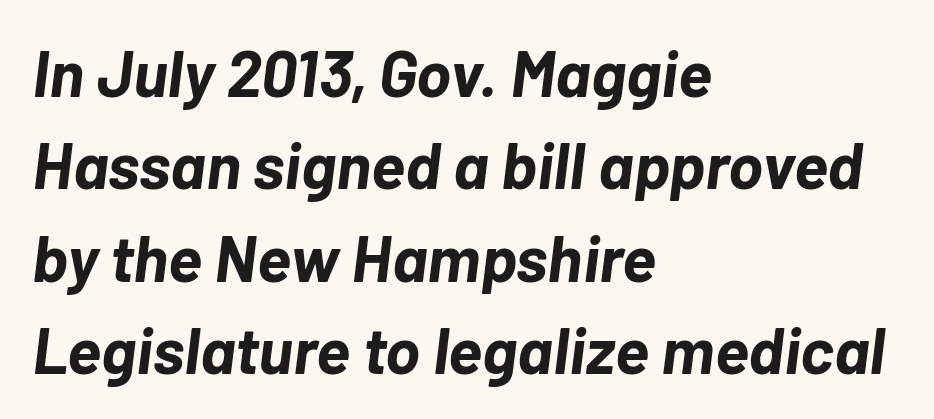
{"italic": "yes", "lean": "right", "slant_degrees": 7, "bold": "yes", "weight": "bold", "width": "normal", "stroke_contrast": "low", "x_height": "medium", "monospaced": "no", "underline": "no", "align": "left", "line_spacing": "normal", "line_spacing_ratio": 1.42, "letter_spacing": "normal", "letter_spacing_em": 0.0, "glyph_px": 65}
